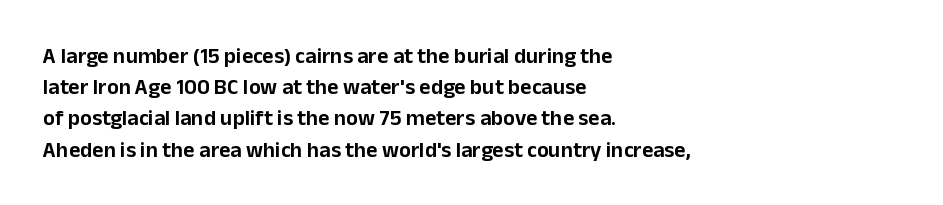
{"italic": "no", "underline": "no", "align": "left", "line_spacing": "normal", "line_spacing_ratio": 1.42, "letter_spacing": "normal", "letter_spacing_em": 0.0, "glyph_px": 22}
